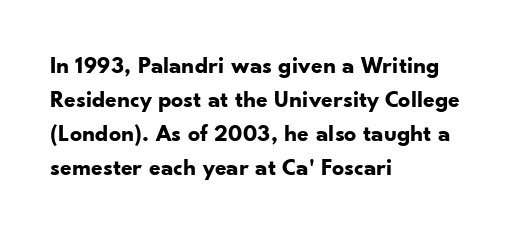
Q: Is the text bold? A: Yes.
Q: Is the text italic (slanted)? A: No, it is upright.
Q: Is the text underlined? A: No.
Q: How is the paragraph aligned? A: Left-aligned.
Q: Is the spacing between letters normal or unusually wide? A: Normal.
Q: Is the spacing between lines tight, normal or loose? A: Normal.
